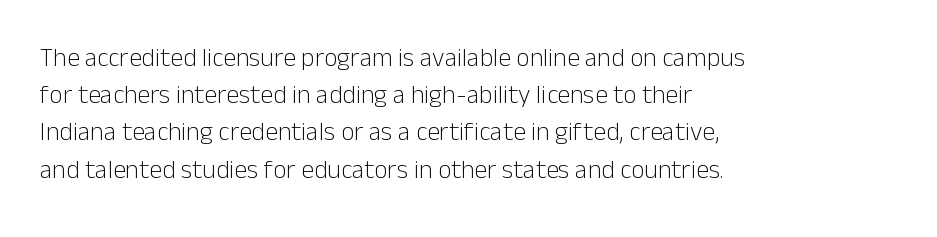
{"italic": "no", "bold": "no", "underline": "no", "align": "left", "line_spacing": "normal", "line_spacing_ratio": 1.43, "letter_spacing": "normal", "letter_spacing_em": 0.0, "glyph_px": 26}
